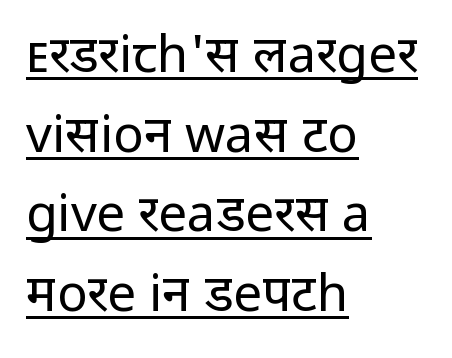
Letters have the restrained weight of plain body copy at most. You could not count columns in this text — the font is proportionally spaced. In terms of leading, this rendering sits right in the middle. Caption: multi-line text, flush left, ragged right. Posture: vertical.
